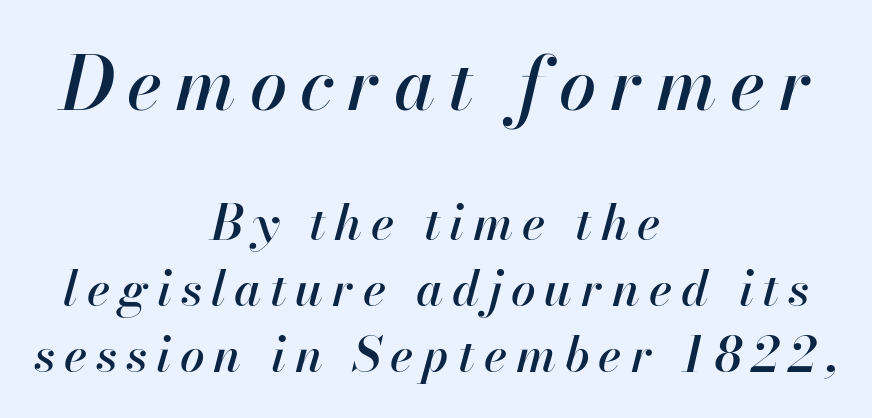
The image shows 74 px text type, italic (leaning right); set centered, normal line spacing (1.34x), not underlined; the first (top) block is 1.51x larger; high stroke contrast and a small x-height.
